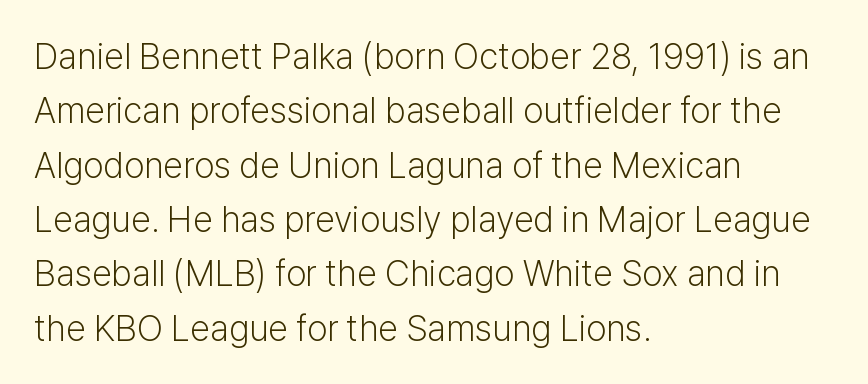
The image shows 36 px light sans-serif type, upright; set left-aligned, normal line spacing (1.51x), normal letter spacing, not underlined; low stroke contrast and a medium x-height.
